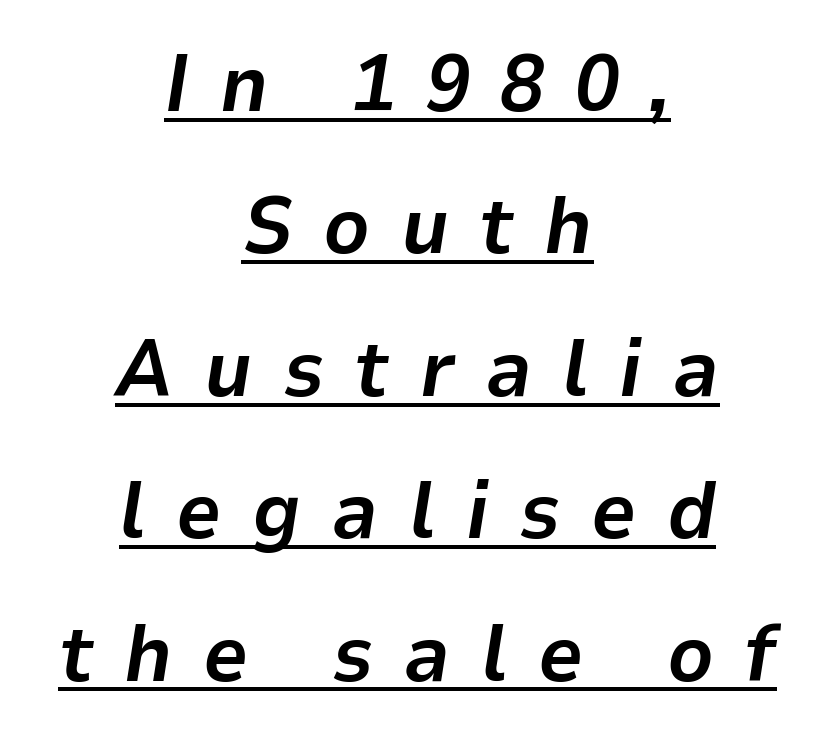
The whole block is typeset with a tilt. Compared with a flush-left layout, this one balances lines on the center instead. The strokes are fattened all the way to bold. The typesetter has applied underlining to the passage shown. A typesetter would call this proportional, since set widths differ per character.
